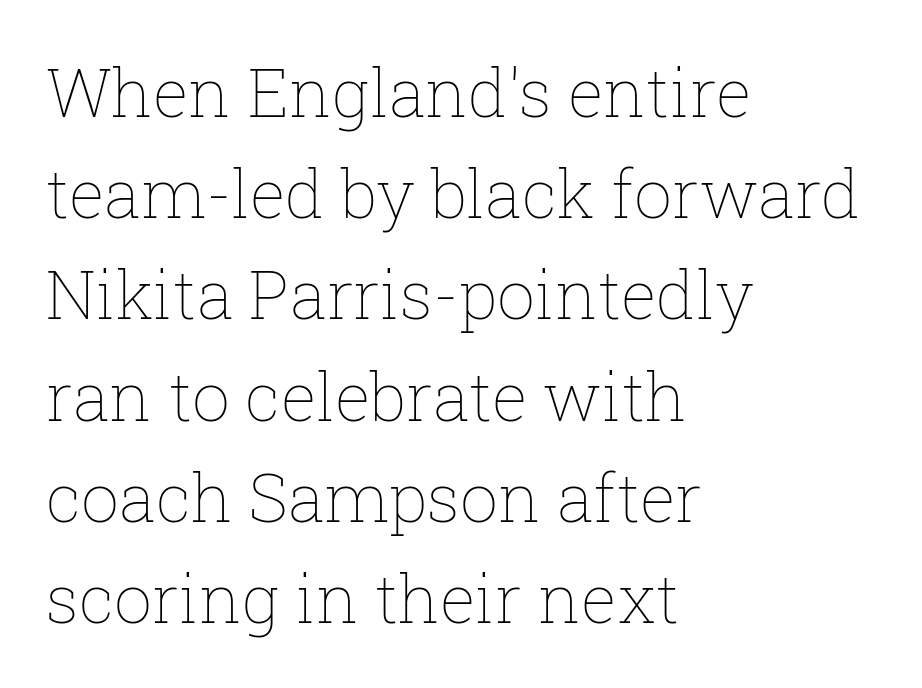
The image shows 67 px thin type, upright; set left-aligned, normal line spacing (1.51x), normal letter spacing, not underlined; low stroke contrast and a medium x-height.
